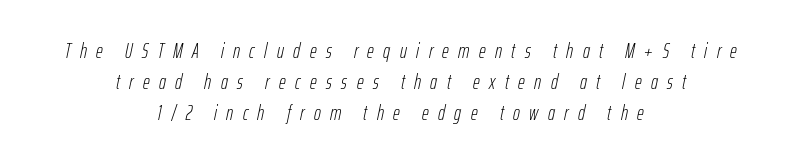
{"italic": "yes", "lean": "right", "slant_degrees": 12, "bold": "no", "underline": "no", "align": "center", "line_spacing": "normal", "line_spacing_ratio": 1.48, "letter_spacing": "wide", "letter_spacing_em": 0.45, "glyph_px": 21}
